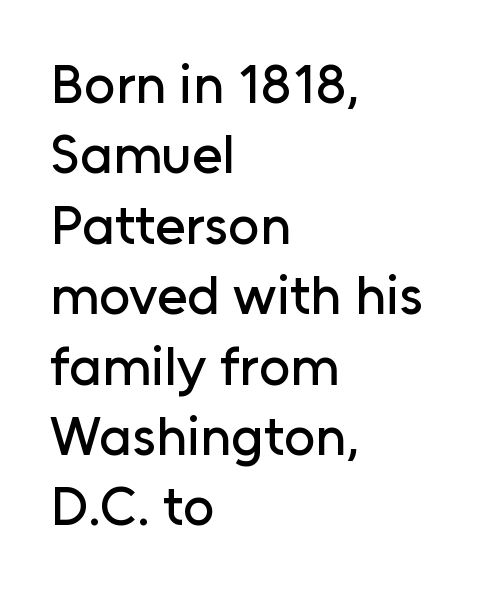
Casual observation: everything's shoved over to the left. Does the type have serifs? No, each stem ends abruptly. The baseline area is clear. Compared with typical body copy, the letter spacing here is the same. You could not count columns in this text — the font is proportionally spaced. Line spacing here is normal.
